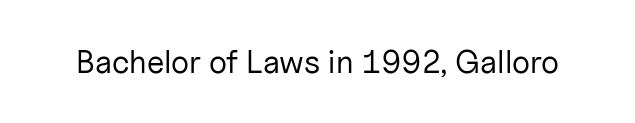
The rendering keeps characters at their native spacing. Each letter's strokes conclude bluntly, with no projecting serifs. Heaviness? Minimal to ordinary, like unemphasized prose. Clear beneath every line of the passage. Character widths vary here, with narrow letters taking less room than wide ones.
